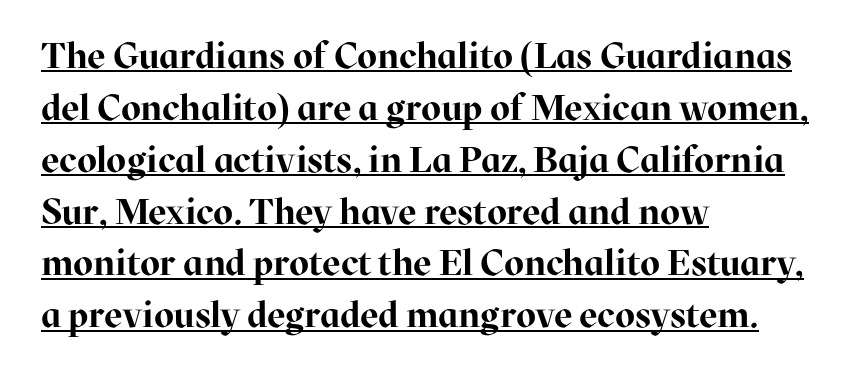
Q: Is the text bold? A: Yes.
Q: Is the text italic (slanted)? A: No, it is upright.
Q: Is the typeface a serif or a sans-serif typeface? A: Serif.
Q: Is the text underlined? A: Yes.
Q: How is the paragraph aligned? A: Left-aligned.
Q: Is the spacing between letters normal or unusually wide? A: Normal.
Q: Is the spacing between lines tight, normal or loose? A: Normal.
Q: Width (condensed, normal, or wide)? A: Normal.
Q: Stroke contrast? A: High.
Q: x-height? A: Medium.
Q: Monospaced? A: No.
